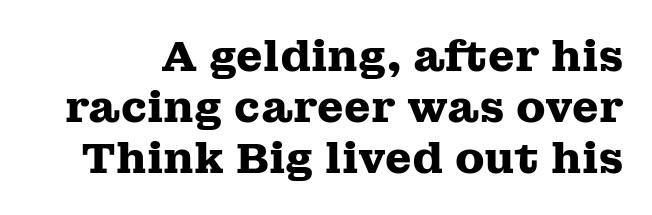
Q: Is the text bold? A: Yes.
Q: Is the text italic (slanted)? A: No, it is upright.
Q: Is the typeface a serif or a sans-serif typeface? A: Serif.
Q: Is the text underlined? A: No.
Q: Is the spacing between letters normal or unusually wide? A: Normal.
Q: Width (condensed, normal, or wide)? A: Wide.
Q: Stroke contrast? A: Medium.
Q: x-height? A: Medium.
Q: Monospaced? A: No.
